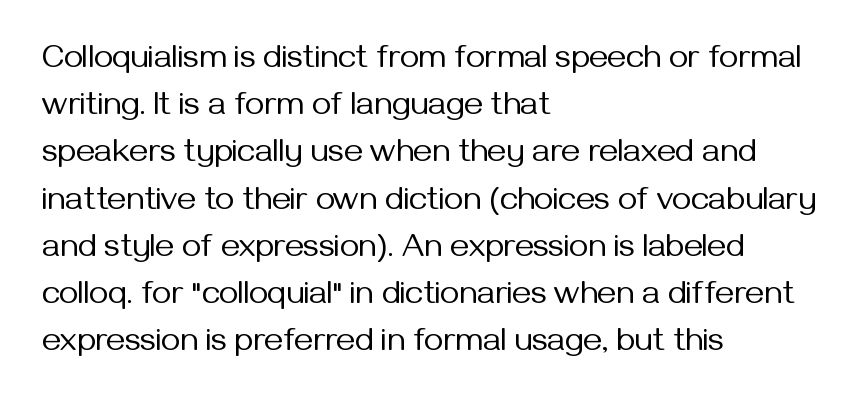
The image shows 33 px regular-weight sans-serif type, upright; set left-aligned, normal line spacing (1.43x), normal letter spacing, not underlined; medium stroke contrast and a medium x-height.
